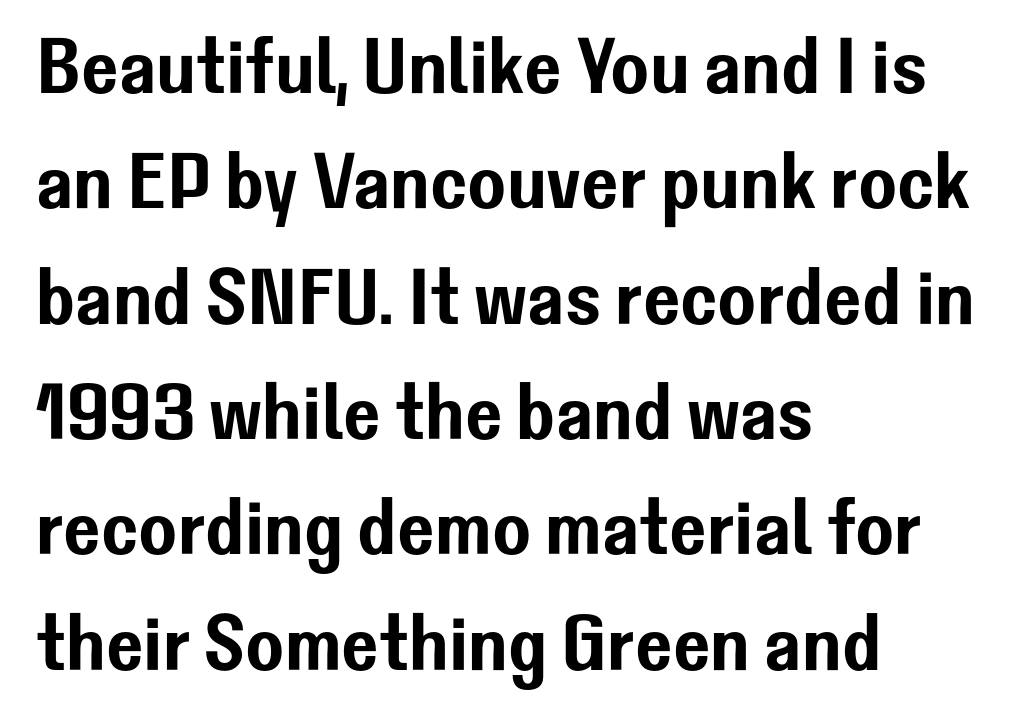
{"serif": "no", "italic": "no", "width": "normal", "stroke_contrast": "low", "x_height": "medium", "monospaced": "no", "underline": "no", "align": "left", "line_spacing": "normal", "line_spacing_ratio": 1.46, "letter_spacing": "normal", "letter_spacing_em": 0.0, "glyph_px": 79}
